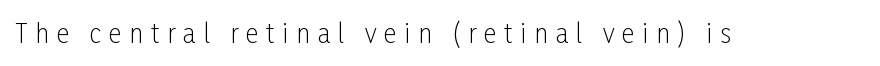
Q: Is the text bold? A: No.
Q: Is the text italic (slanted)? A: No, it is upright.
Q: Is the text underlined? A: No.
Q: Is the spacing between letters normal or unusually wide? A: Unusually wide.
